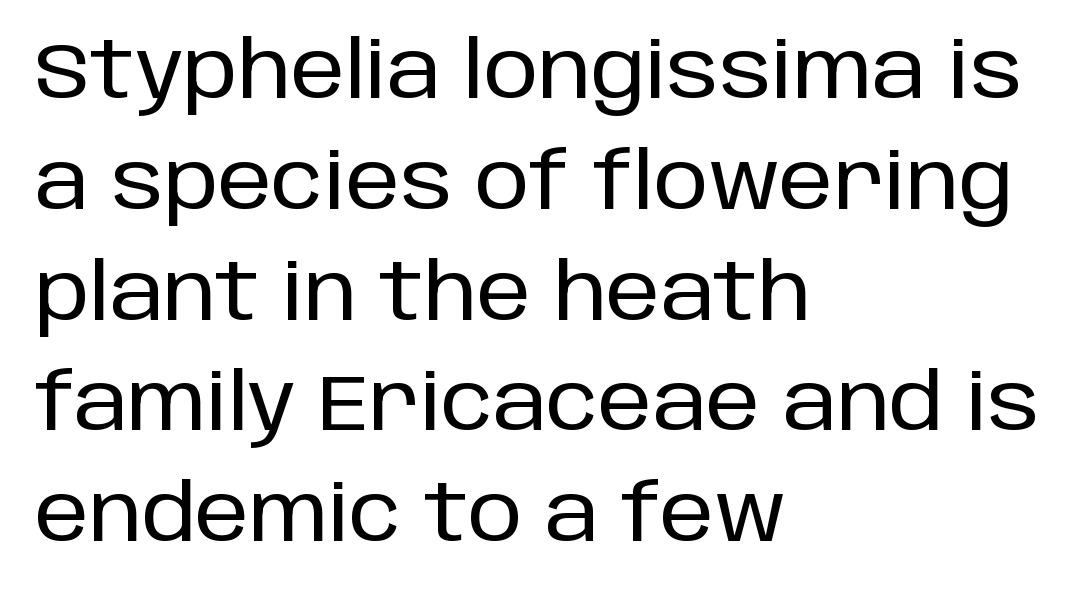
Decoration check: the copy has no underline. Each letter keeps its own natural width here, so spacing adapts to shape. The tracking reads as untouched default to a designer's eye. One-word summary of the alignment: left. The passage shown stacks its lines at a standard gap.
